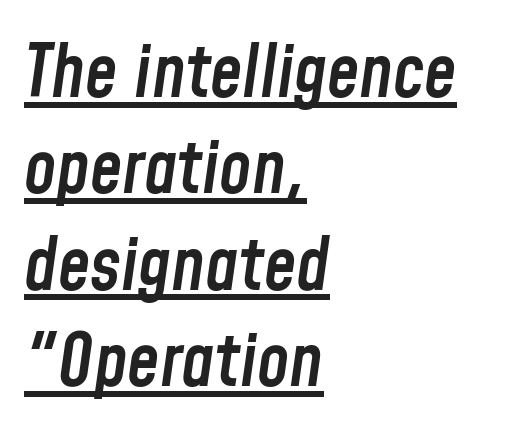
Tracking value appears to be zero — textbook default spacing. Looks like regular typesetting: each glyph gets only the width it needs. Every letter is mildly thick-stroked: semibold rather than bold. A typographer would call this underscored text. Leftover space on each line is placed entirely after the last word. Every character sits at an angle, as italics do.
